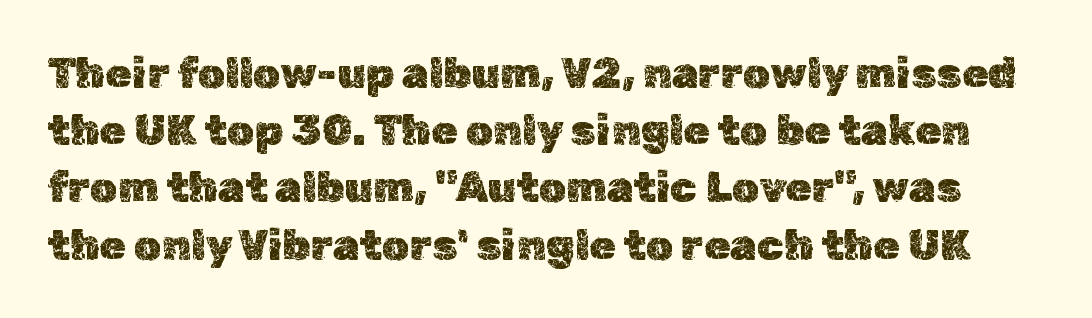
Q: Is the text italic (slanted)? A: No, it is upright.
Q: Is the text underlined? A: No.
Q: Is the spacing between letters normal or unusually wide? A: Normal.
Q: Is the spacing between lines tight, normal or loose? A: Normal.
Q: Width (condensed, normal, or wide)? A: Normal.
Q: x-height? A: Medium.
Q: Monospaced? A: No.
